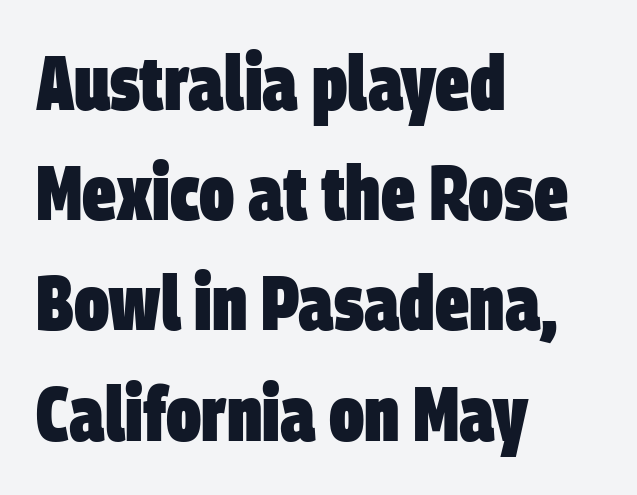
{"serif": "no", "bold": "yes", "weight": "heavy", "width": "condensed", "stroke_contrast": "low", "x_height": "large", "monospaced": "no", "underline": "no", "align": "left", "line_spacing": "normal", "line_spacing_ratio": 1.45, "letter_spacing": "normal", "letter_spacing_em": 0.0, "glyph_px": 76}
